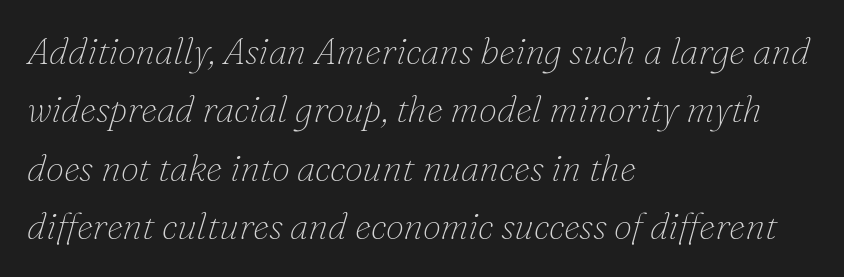
Q: Is the text bold? A: No.
Q: Is the text italic (slanted)? A: Yes, it leans right by about 16 degrees.
Q: Is the typeface a serif or a sans-serif typeface? A: Serif.
Q: Is the text underlined? A: No.
Q: How is the paragraph aligned? A: Left-aligned.
Q: Is the spacing between letters normal or unusually wide? A: Normal.
Q: Is the spacing between lines tight, normal or loose? A: Normal.
Q: Width (condensed, normal, or wide)? A: Normal.
Q: Stroke contrast? A: Low.
Q: x-height? A: Small.
Q: Monospaced? A: No.
